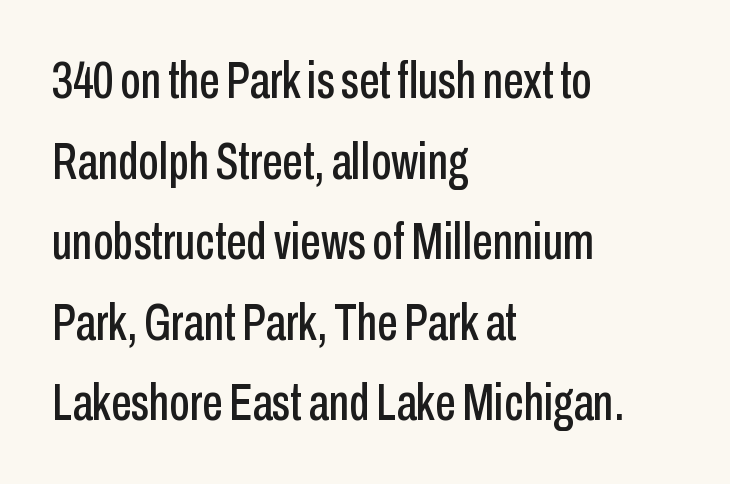
Is this a fixed-width face? No — the glyphs have proportional, varying widths. The paragraph shown leans on its left margin. No extra tracking has been applied to these lines. Anything drawn beneath the words? Only blank space. Leading matches the norm, producing a regular column.
